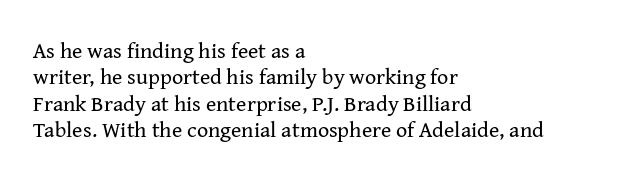
This sample uses an upright cut, with every glyph sitting square on the baseline. Underlining? Definitely not there. Heaviness? Minimal to ordinary, like unemphasized prose. Short note: letters normally spaced. Where is the straight margin? On the left.
